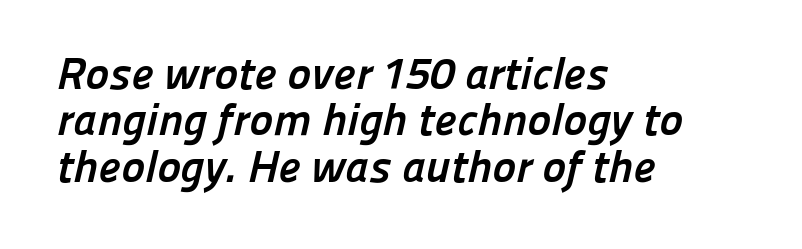
Proportional: the letters do not fall into vertical columns. This sample trades vertical openness for compactness between lines. Letterform terminals end flat and unadorned throughout the passage. Every letter is thick-stroked: bold, no question. The letters sit at their default tracking, neither squeezed nor spread. A classic flush-left, rag-right setting is used for this passage.
